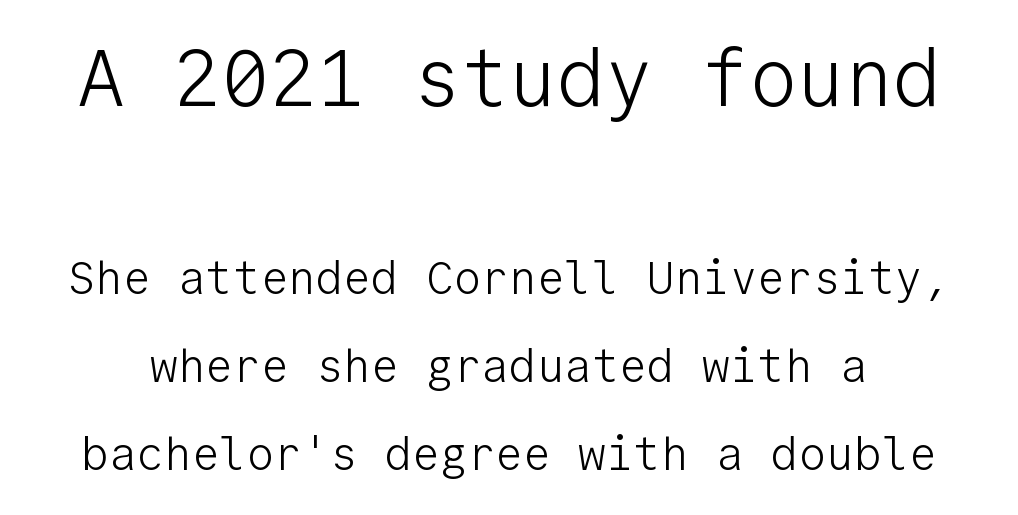
The image shows 80 px light sans-serif type, upright, monospaced; set loose line spacing (1.92x), normal letter spacing, not underlined; the first (top) block is 1.74x larger; low stroke contrast and a medium x-height.
